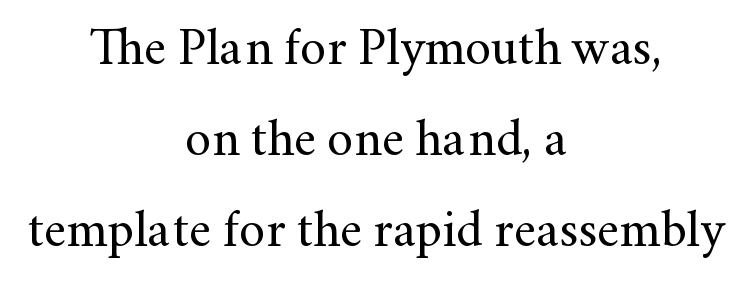
Q: Is the text bold? A: No.
Q: Is the text italic (slanted)? A: No, it is upright.
Q: Is the typeface a serif or a sans-serif typeface? A: Serif.
Q: Is the text underlined? A: No.
Q: How is the paragraph aligned? A: Centered.
Q: Is the spacing between letters normal or unusually wide? A: Normal.
Q: Width (condensed, normal, or wide)? A: Normal.
Q: Stroke contrast? A: Medium.
Q: x-height? A: Small.
Q: Monospaced? A: No.
